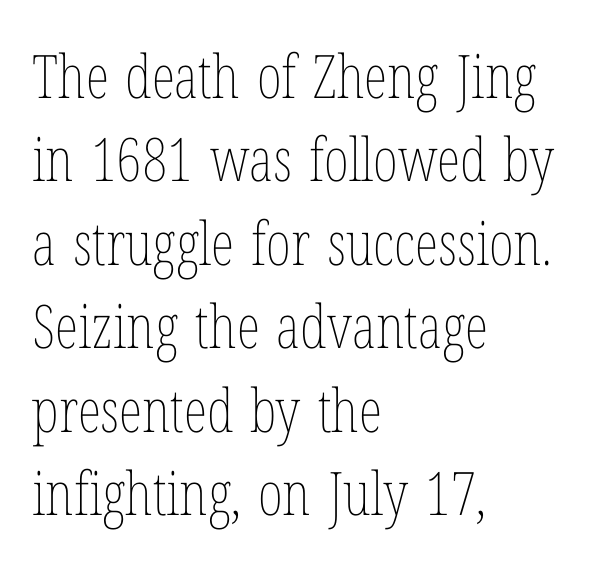
{"italic": "no", "bold": "no", "weight": "thin", "width": "condensed", "stroke_contrast": "low", "x_height": "medium", "monospaced": "no", "underline": "no", "align": "left", "line_spacing": "normal", "line_spacing_ratio": 1.39, "letter_spacing": "normal", "letter_spacing_em": 0.0, "glyph_px": 60}
